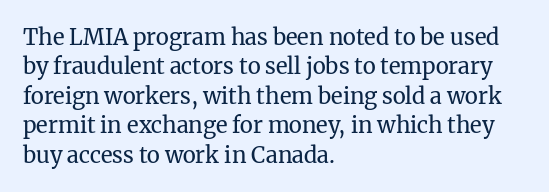
{"italic": "no", "bold": "no", "underline": "no", "align": "left", "line_spacing": "normal", "line_spacing_ratio": 1.34, "letter_spacing": "normal", "letter_spacing_em": 0.0, "glyph_px": 22}
